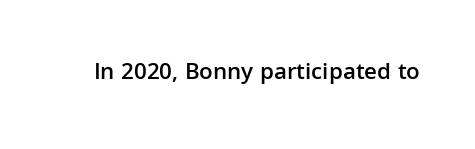
Q: Is the text bold? A: Semi-bold.
Q: Is the text italic (slanted)? A: No, it is upright.
Q: Is the text underlined? A: No.
Q: Is the spacing between letters normal or unusually wide? A: Normal.
